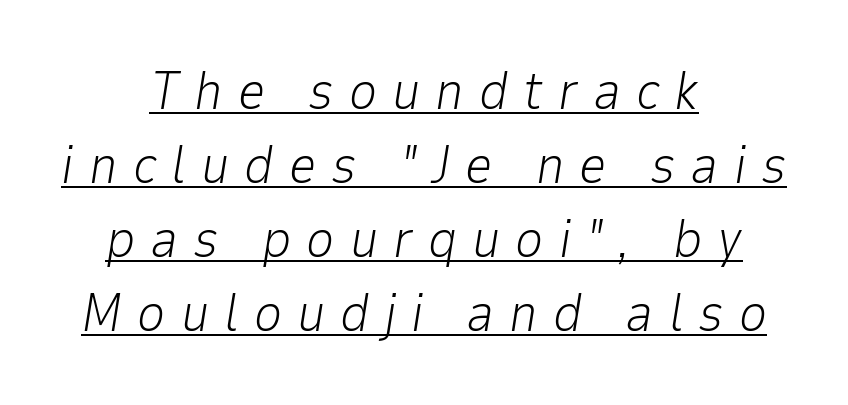
Q: Is the text bold? A: No.
Q: Is the text italic (slanted)? A: Yes, it leans right by about 9 degrees.
Q: Is the text underlined? A: Yes.
Q: How is the paragraph aligned? A: Centered.
Q: Is the spacing between letters normal or unusually wide? A: Unusually wide.
Q: Is the spacing between lines tight, normal or loose? A: Normal.
Q: Width (condensed, normal, or wide)? A: Normal.
Q: Stroke contrast? A: Low.
Q: x-height? A: Medium.
Q: Monospaced? A: No.
